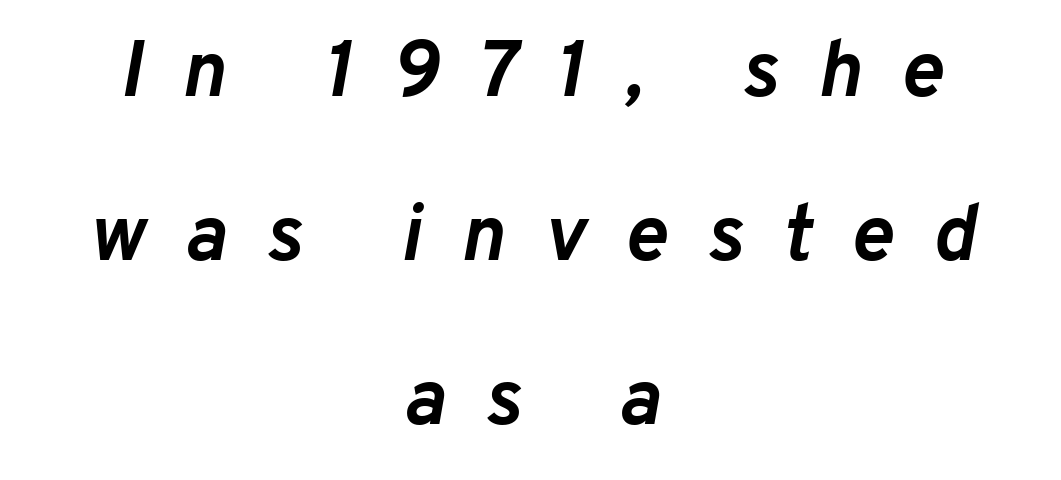
Q: Is the text bold? A: Yes.
Q: Is the text italic (slanted)? A: Yes, it leans right by about 10 degrees.
Q: Is the text underlined? A: No.
Q: How is the paragraph aligned? A: Centered.
Q: Is the spacing between letters normal or unusually wide? A: Unusually wide.
Q: Is the spacing between lines tight, normal or loose? A: Loose.
Q: Width (condensed, normal, or wide)? A: Normal.
Q: Stroke contrast? A: Low.
Q: x-height? A: Medium.
Q: Monospaced? A: No.
